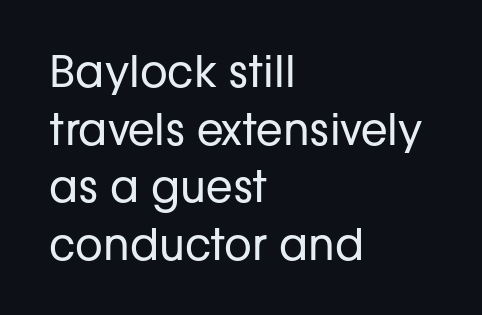
The image shows 43 px regular-weight sans-serif type, upright; set left-aligned, normal line spacing (1.34x), normal letter spacing, not underlined; low stroke contrast and a medium x-height.
